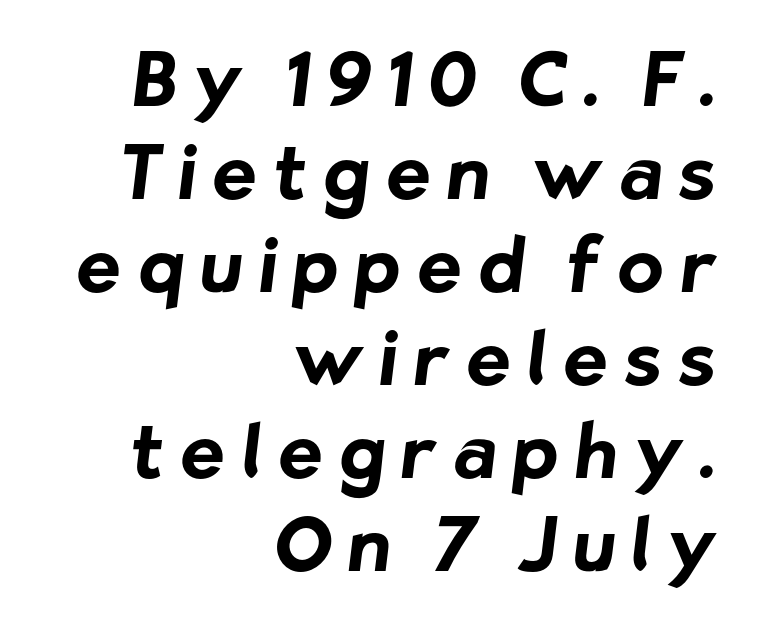
The image shows 75 px bold sans-serif type; set right-aligned, line spacing 1.24x, unusually wide letter spacing (+0.22 em), not underlined; low stroke contrast and a medium x-height.
